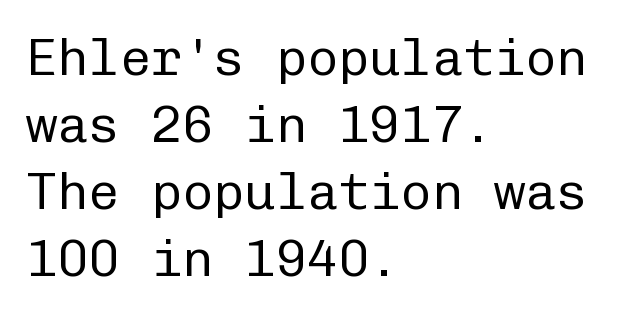
Is this a heavy cut? Hardly; it is regular or lighter. This is the regular roman posture of the typeface. Left-aligned paragraph, ragged on the right. Words appear dense and cohesive because spacing is normal. Look at the bottom of the vertical strokes: they stop flat, with no serifs.
